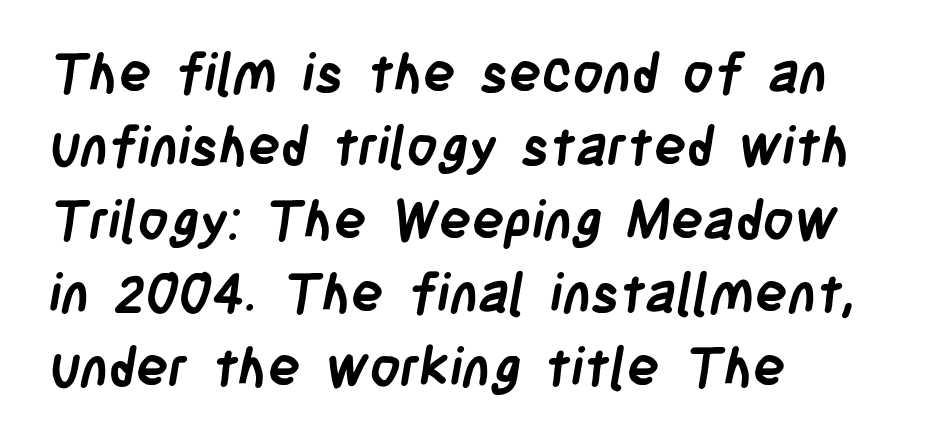
{"serif": "no", "bold": "yes", "weight": "semibold", "width": "condensed", "stroke_contrast": "low", "x_height": "large", "monospaced": "no", "underline": "no", "align": "left", "line_spacing": "normal", "line_spacing_ratio": 1.36, "letter_spacing": "normal", "letter_spacing_em": 0.0, "glyph_px": 54}
